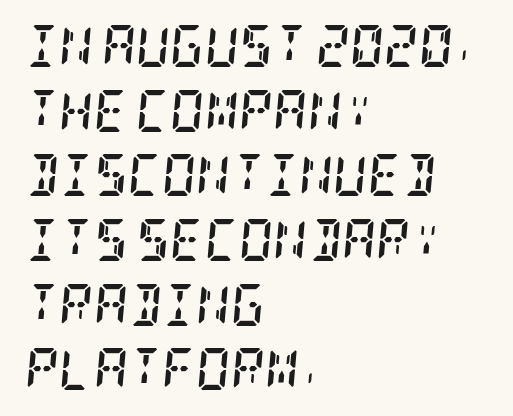
Q: Is the text bold? A: Yes.
Q: Is the text italic (slanted)? A: Yes, it leans right by about 5 degrees.
Q: Is the typeface a serif or a sans-serif typeface? A: Serif.
Q: Is the text underlined? A: No.
Q: How is the paragraph aligned? A: Left-aligned.
Q: Is the spacing between letters normal or unusually wide? A: Normal.
Q: Is the spacing between lines tight, normal or loose? A: Normal.
Q: Width (condensed, normal, or wide)? A: Condensed.
Q: Stroke contrast? A: Low.
Q: x-height? A: Large.
